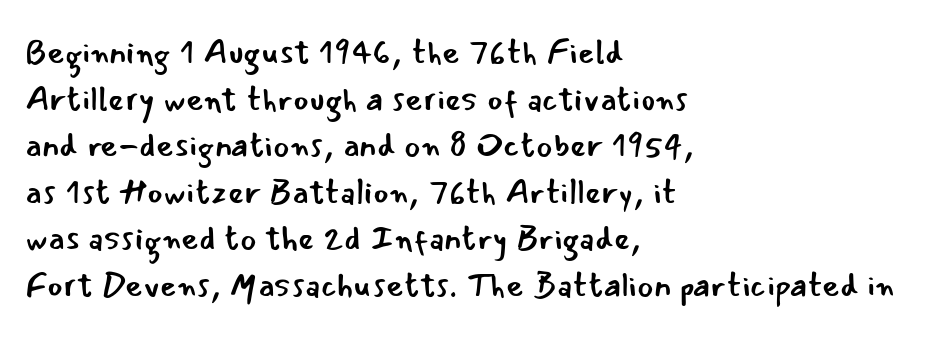
The typesetter chose a ragged-right arrangement here. Italic? Not at all — the glyphs are vertical. What kind of face is this? One without serifs — a sans. Students, note that the glyphs here touch the page at normal intervals. Note the varied advance widths — an 'i' is clearly narrower than an 'm'. The passage shown stacks its lines at a standard gap.
